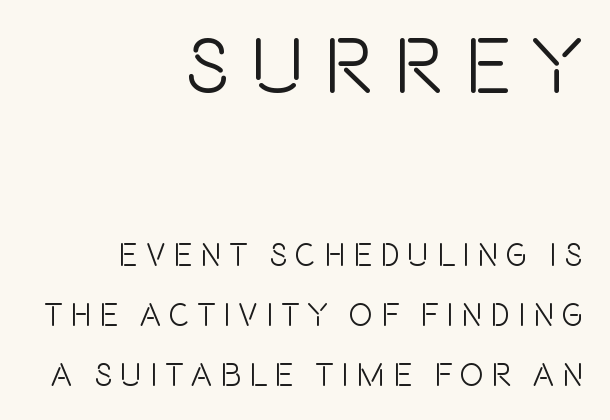
Font category for this specimen: sans-serif. You get the large type first, then a drop to smaller type. This sample has the flowing, uneven cadence of proportional lettering. There is plenty of visible air inserted between adjacent glyphs. The foot of each line stays bare and open. The type sits square on the baseline with zero lean.
